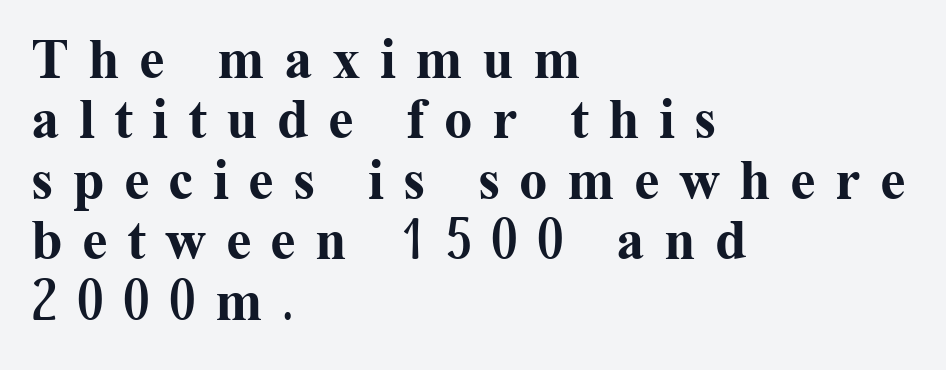
A typesetter would label this face a serif. Unlike italic type, these characters show no tilt at all. Honestly, there is no underline to notice here at all. Notice how descenders almost collide with the ascenders below — that's tight leading. Every letter is thick-stroked: bold, no question.
